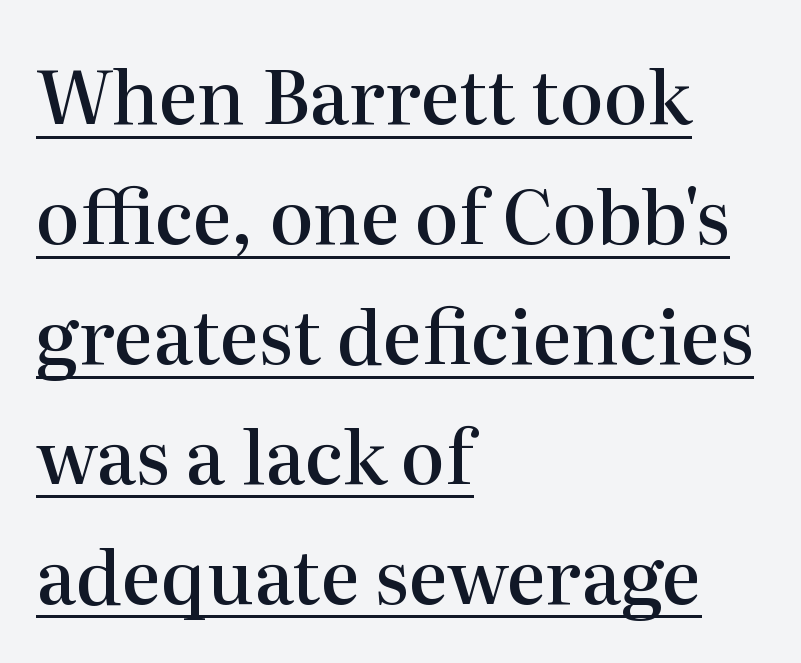
The designer went with a serif here, giving each stem small feet. This sample has the flowing, uneven cadence of proportional lettering. Ascenders rise straight up at ninety degrees. If you measured baseline to baseline, you'd find a middling distance. A fair bit of extra ink — the face is semibold, not bold. Glyph-to-glyph distance matches everyday printed text.
